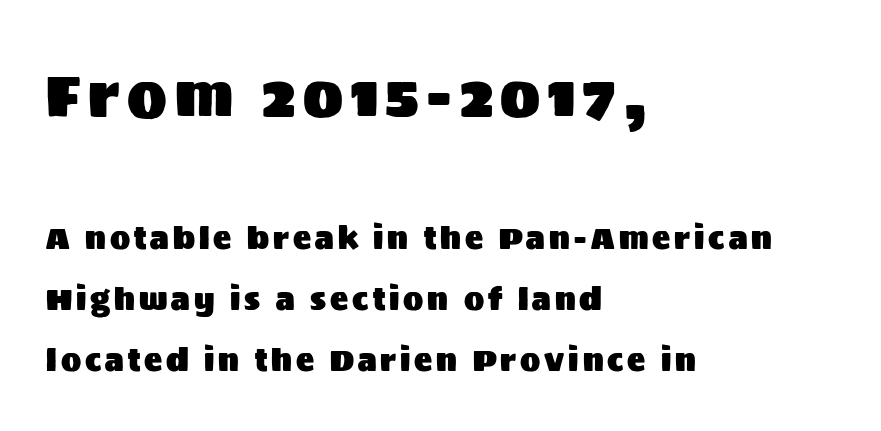
The image shows 59 px sans-serif type, upright; set left-aligned, loose line spacing (2.03x), not underlined; the first (top) block is 1.97x larger; medium stroke contrast and a large x-height.
